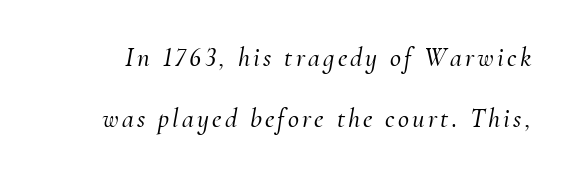
Q: Is the text italic (slanted)? A: Yes, it leans right by about 10 degrees.
Q: Is the text underlined? A: No.
Q: Is the spacing between lines tight, normal or loose? A: Loose.
